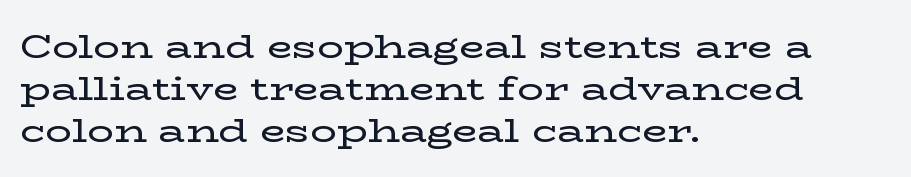
The image shows 33 px wide serif type, upright; set left-aligned, normal line spacing (1.28x), normal letter spacing, not underlined; low stroke contrast and a medium x-height.
